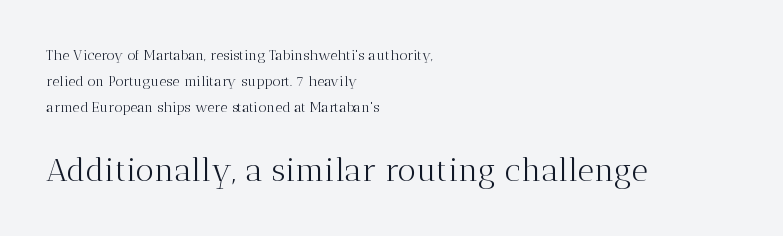
The image shows 32 px light serif type, upright; set left-aligned, line spacing 1.87x, normal letter spacing, not underlined; the second (bottom) block is 2.29x larger; medium stroke contrast and a medium x-height.
